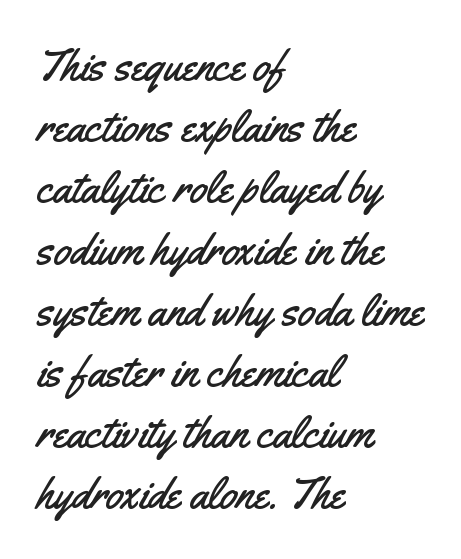
Think of a printed novel: that variable character pitch is what you see here. The baseline area is clear. This rendering uses left alignment, leaving the right contour irregular. If you measured baseline to baseline, you'd find a middling distance. Are there feet on the stems? There aren't — it's a sans.
